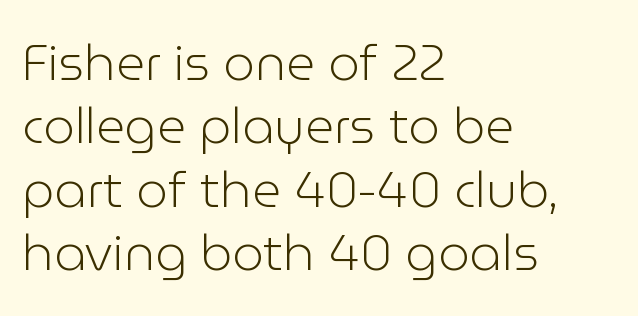
The gap between lines stays unmarked. Italic? Not at all — the glyphs are vertical. The passage is arranged the way most books set body copy — flush left. Interline gaps are of average width in this sample. Heaviness? Minimal to ordinary, like unemphasized prose. The glyphs in this specimen are sans serif.
